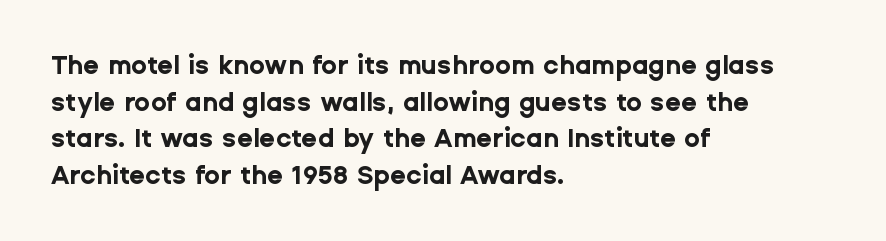
The image shows 26 px bold type, upright; set left-aligned, normal line spacing (1.41x), normal letter spacing, not underlined.
